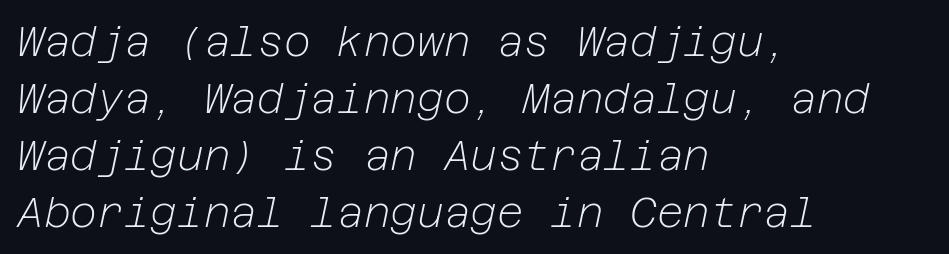
{"italic": "yes", "lean": "right", "slant_degrees": 12, "bold": "no", "weight": "light", "width": "normal", "stroke_contrast": "low", "x_height": "medium", "underline": "no", "align": "left", "line_spacing": "normal", "line_spacing_ratio": 1.39, "letter_spacing": "normal", "letter_spacing_em": 0.0, "glyph_px": 41}
